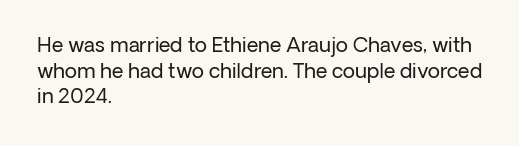
The weight would be labelled regular, book, light, or lighter still. Tall strokes in this sample are plumb rather than angled. These lines stack with their left ends in a neat column. Unmarked baselines from the first word to the last. Regular leading. A typesetter would call this zero additional tracking.
